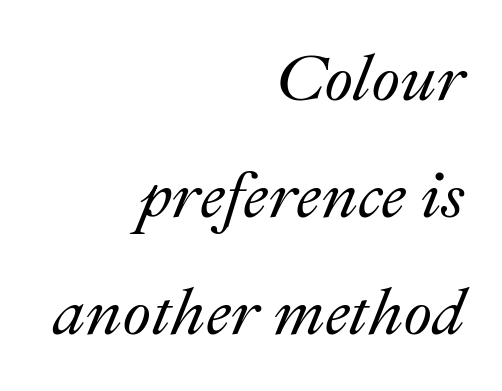
The image shows 66 px text type, italic (leaning right); set right-aligned, line spacing 1.77x, normal letter spacing, not underlined; medium stroke contrast and a small x-height.
